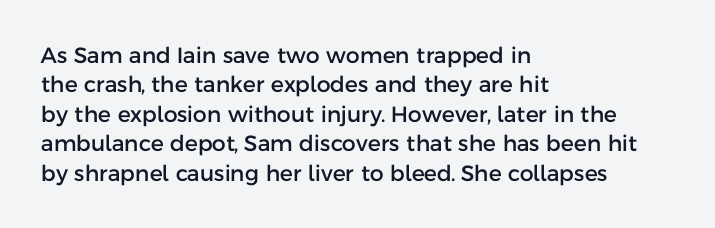
Q: Is the text italic (slanted)? A: No, it is upright.
Q: Is the text underlined? A: No.
Q: How is the paragraph aligned? A: Left-aligned.
Q: Is the spacing between letters normal or unusually wide? A: Normal.
Q: Is the spacing between lines tight, normal or loose? A: Normal.
